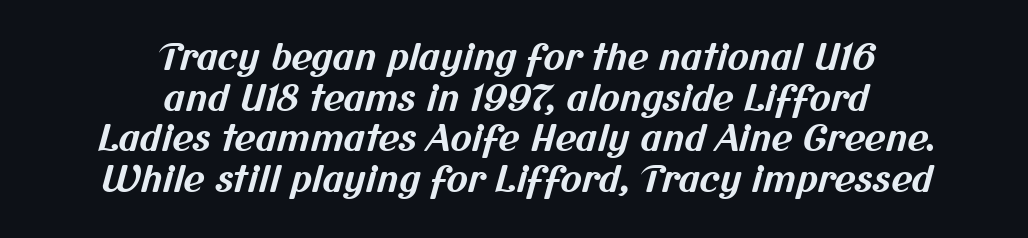
Q: Is the text bold? A: Yes.
Q: Is the typeface a serif or a sans-serif typeface? A: Sans-serif.
Q: Is the text underlined? A: No.
Q: How is the paragraph aligned? A: Centered.
Q: Is the spacing between letters normal or unusually wide? A: Normal.
Q: Is the spacing between lines tight, normal or loose? A: Tight.
Q: Width (condensed, normal, or wide)? A: Normal.
Q: Stroke contrast? A: Medium.
Q: x-height? A: Medium.
Q: Monospaced? A: No.
